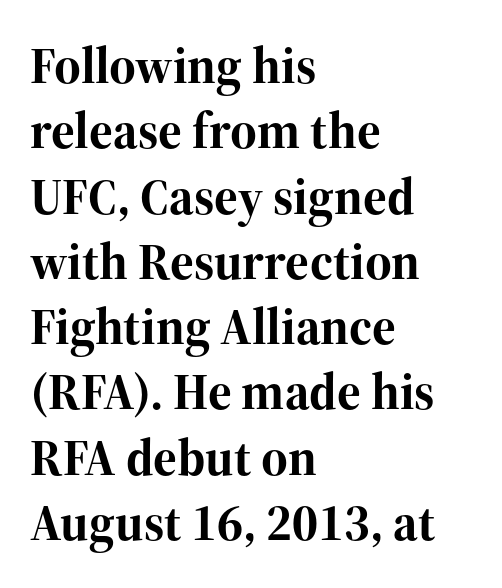
Q: Is the text bold? A: Yes.
Q: Is the text italic (slanted)? A: No, it is upright.
Q: Is the typeface a serif or a sans-serif typeface? A: Serif.
Q: Is the text underlined? A: No.
Q: How is the paragraph aligned? A: Left-aligned.
Q: Is the spacing between letters normal or unusually wide? A: Normal.
Q: Is the spacing between lines tight, normal or loose? A: Normal.
Q: Width (condensed, normal, or wide)? A: Normal.
Q: Stroke contrast? A: High.
Q: x-height? A: Medium.
Q: Monospaced? A: No.
